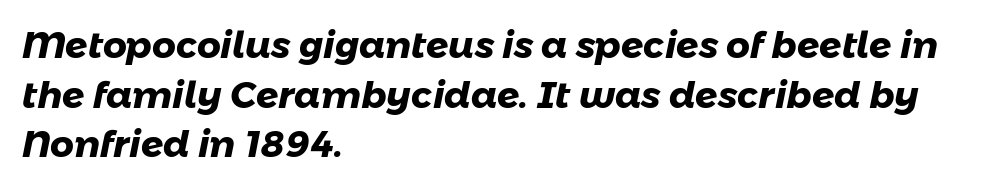
Between one letter and the next there's only the usual sliver of space. This block has exactly the height ordinary leading produces. Caption: bold face, heavy strokes. Do the characters align in a grid? No, the font is proportional.
